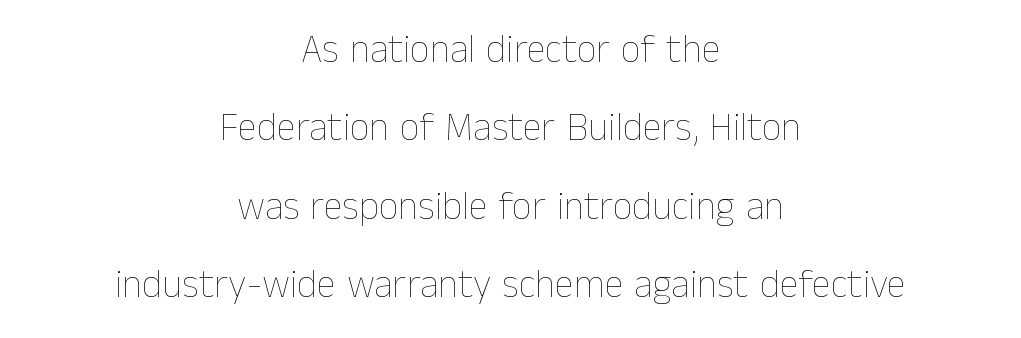
{"italic": "no", "bold": "no", "weight": "thin", "width": "normal", "stroke_contrast": "low", "x_height": "medium", "monospaced": "no", "underline": "no", "align": "center", "line_spacing": "loose", "line_spacing_ratio": 2.01, "letter_spacing": "normal", "letter_spacing_em": 0.0, "glyph_px": 39}
